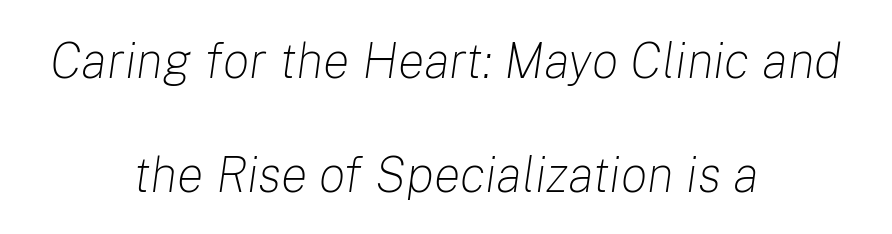
Q: Is the text bold? A: No.
Q: Is the text italic (slanted)? A: Yes, it leans right by about 8 degrees.
Q: Is the text underlined? A: No.
Q: How is the paragraph aligned? A: Centered.
Q: Is the spacing between letters normal or unusually wide? A: Normal.
Q: Is the spacing between lines tight, normal or loose? A: Loose.
Q: Width (condensed, normal, or wide)? A: Normal.
Q: Stroke contrast? A: Low.
Q: x-height? A: Medium.
Q: Monospaced? A: No.
